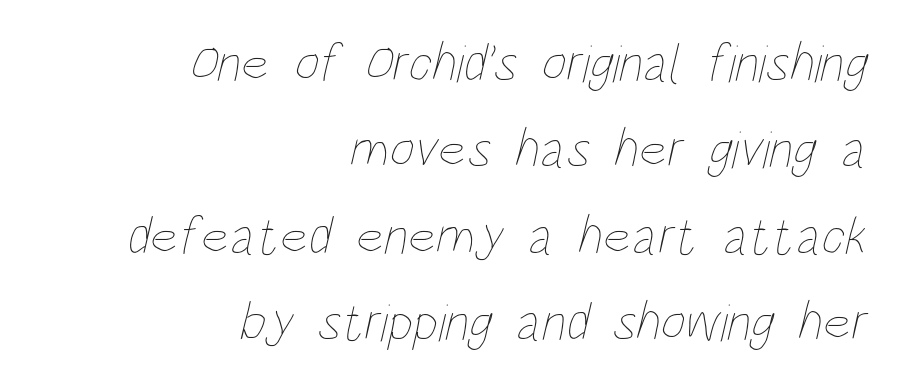
{"bold": "no", "weight": "thin", "width": "condensed", "stroke_contrast": "low", "x_height": "large", "monospaced": "no", "underline": "no", "align": "right", "line_spacing": "normal", "line_spacing_ratio": 1.6, "letter_spacing": "normal", "letter_spacing_em": 0.0, "glyph_px": 54}
